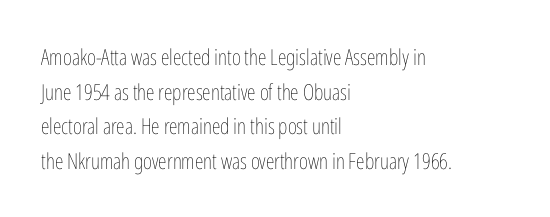
The image shows 22 px text type, upright; set left-aligned, normal line spacing (1.57x), normal letter spacing, not underlined.
